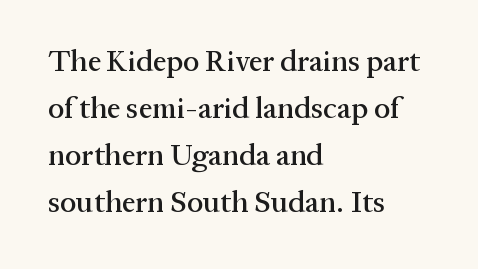
{"serif": "yes", "italic": "no", "width": "normal", "stroke_contrast": "medium", "x_height": "medium", "monospaced": "no", "underline": "no", "align": "left", "line_spacing": "normal", "line_spacing_ratio": 1.57, "letter_spacing": "normal", "letter_spacing_em": 0.0, "glyph_px": 30}
